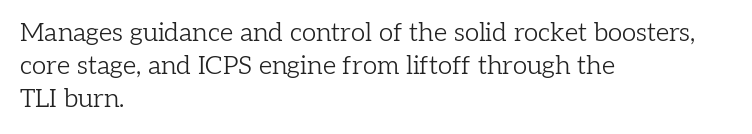
Q: Is the text bold? A: No.
Q: Is the text italic (slanted)? A: No, it is upright.
Q: Is the text underlined? A: No.
Q: How is the paragraph aligned? A: Left-aligned.
Q: Is the spacing between letters normal or unusually wide? A: Normal.
Q: Is the spacing between lines tight, normal or loose? A: Normal.
